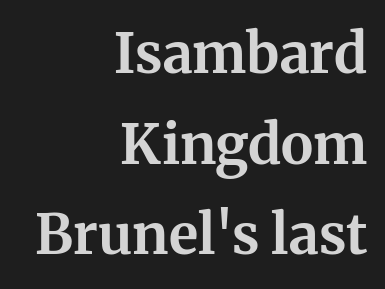
Q: Is the text bold? A: Yes.
Q: Is the text italic (slanted)? A: No, it is upright.
Q: Is the typeface a serif or a sans-serif typeface? A: Serif.
Q: Is the text underlined? A: No.
Q: How is the paragraph aligned? A: Right-aligned.
Q: Is the spacing between letters normal or unusually wide? A: Normal.
Q: Is the spacing between lines tight, normal or loose? A: Normal.
Q: Width (condensed, normal, or wide)? A: Normal.
Q: Stroke contrast? A: Medium.
Q: x-height? A: Medium.
Q: Monospaced? A: No.
